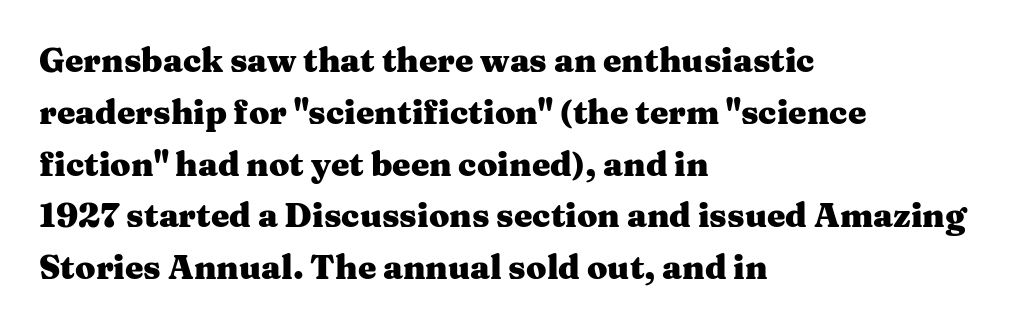
Q: Is the text bold? A: Yes.
Q: Is the text italic (slanted)? A: No, it is upright.
Q: Is the typeface a serif or a sans-serif typeface? A: Serif.
Q: Is the text underlined? A: No.
Q: How is the paragraph aligned? A: Left-aligned.
Q: Is the spacing between letters normal or unusually wide? A: Normal.
Q: Is the spacing between lines tight, normal or loose? A: Normal.
Q: Width (condensed, normal, or wide)? A: Wide.
Q: Stroke contrast? A: Medium.
Q: x-height? A: Medium.
Q: Monospaced? A: No.
